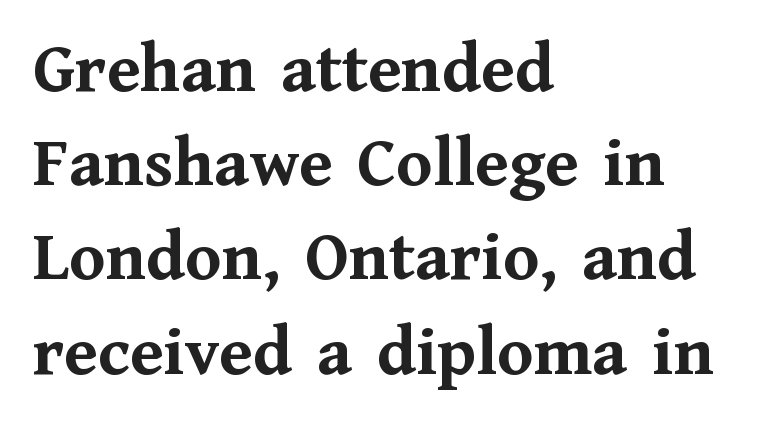
The image shows 73 px semibold serif type, upright; set left-aligned, normal line spacing (1.29x), normal letter spacing, not underlined; medium stroke contrast and a medium x-height.
